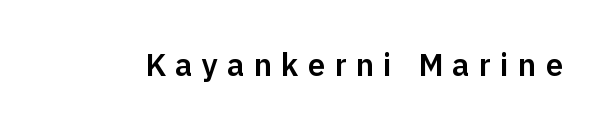
Q: Is the text italic (slanted)? A: No, it is upright.
Q: Is the typeface a serif or a sans-serif typeface? A: Sans-serif.
Q: Is the text underlined? A: No.
Q: Is the spacing between letters normal or unusually wide? A: Unusually wide.
Q: Width (condensed, normal, or wide)? A: Normal.
Q: Stroke contrast? A: Low.
Q: x-height? A: Medium.
Q: Monospaced? A: No.
